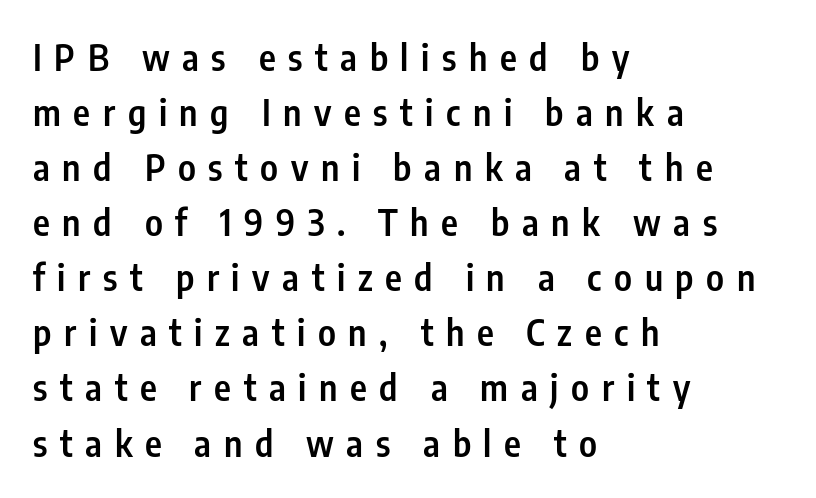
Q: Is the text bold? A: Semi-bold.
Q: Is the text italic (slanted)? A: No, it is upright.
Q: Is the typeface a serif or a sans-serif typeface? A: Sans-serif.
Q: Is the text underlined? A: No.
Q: How is the paragraph aligned? A: Left-aligned.
Q: Is the spacing between letters normal or unusually wide? A: Unusually wide.
Q: Is the spacing between lines tight, normal or loose? A: Normal.
Q: Width (condensed, normal, or wide)? A: Condensed.
Q: Stroke contrast? A: Low.
Q: x-height? A: Medium.
Q: Monospaced? A: No.
